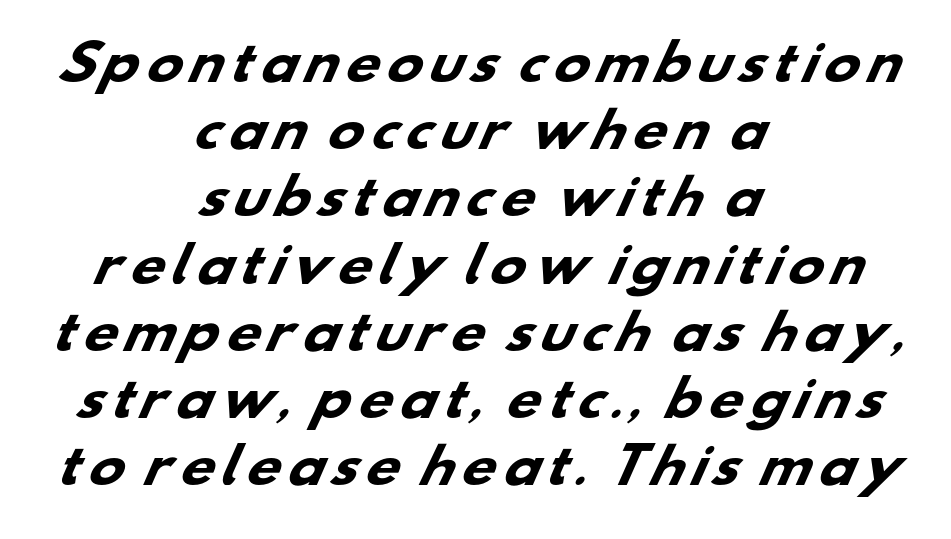
{"serif": "no", "bold": "yes", "weight": "heavy", "width": "wide", "stroke_contrast": "low", "x_height": "small", "monospaced": "no", "underline": "no", "align": "center", "line_spacing": "normal", "line_spacing_ratio": 1.4, "glyph_px": 48}
